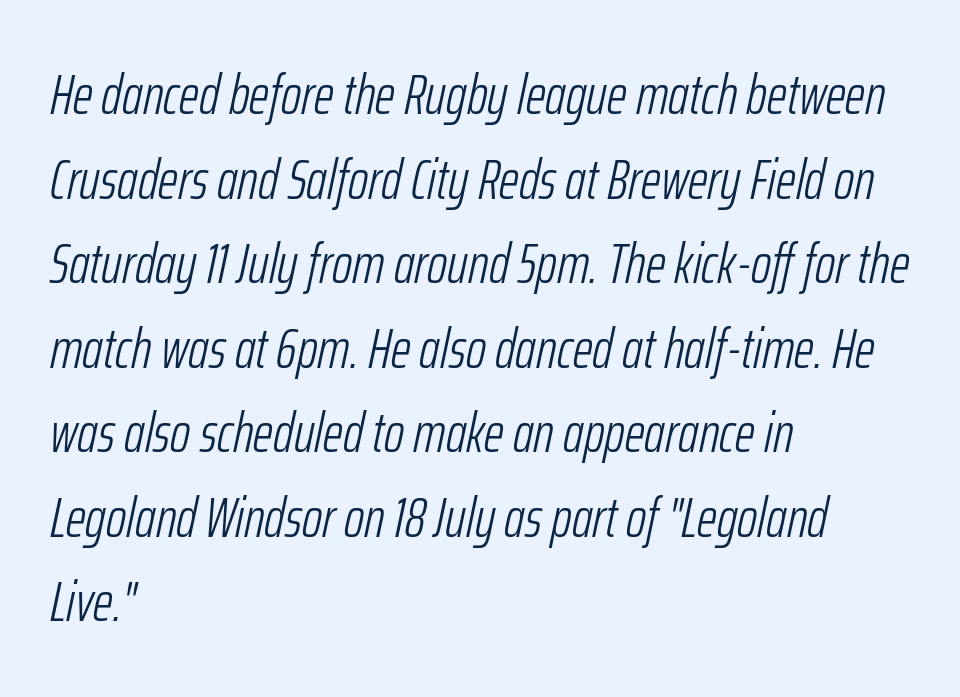
The line-height multiplier appears to be the usual default. This rendering leaves character spacing at its baseline value. The face looks like a standard text weight, possibly lighter. The passage shown is typed in a proportional face where columns would drift. A typesetter would mark this as italic. The space directly below the letters is spotless.
